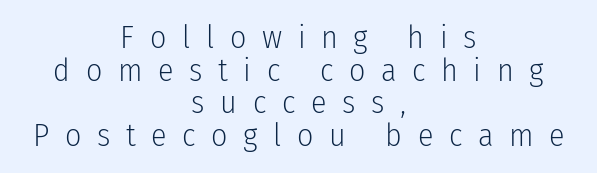
The space between consecutive lines is stingy. Stems and bowls with no extra thickness — not bold. A roman cut, with each character standing at attention. The rendering inserts visible extra space after every character.
